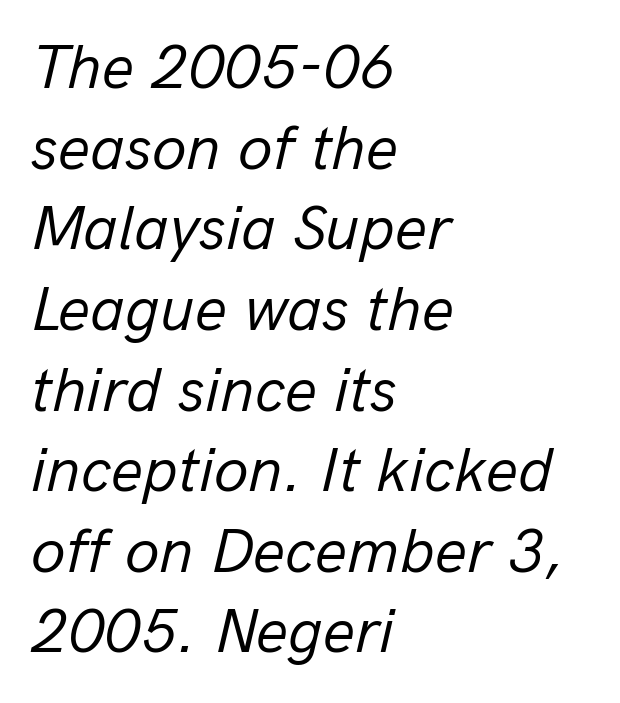
Q: Is the text bold? A: No.
Q: Is the text italic (slanted)? A: Yes, it leans right by about 13 degrees.
Q: Is the text underlined? A: No.
Q: How is the paragraph aligned? A: Left-aligned.
Q: Is the spacing between letters normal or unusually wide? A: Normal.
Q: Is the spacing between lines tight, normal or loose? A: Normal.
Q: Width (condensed, normal, or wide)? A: Normal.
Q: Stroke contrast? A: Low.
Q: x-height? A: Medium.
Q: Monospaced? A: No.
